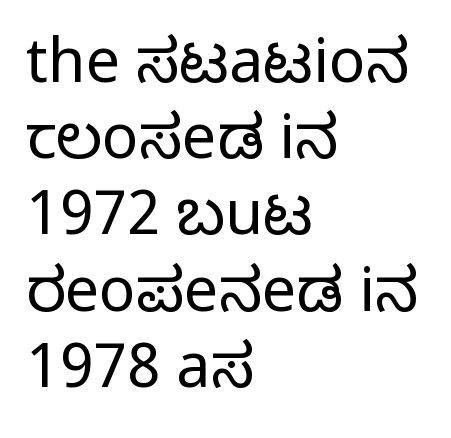
The passage shown is typed in a proportional face where columns would drift. The text was rendered using a sans face with plain stroke endings. Letters rest on an invisible, unmarked baseline. Weight: regular or lighter. The compositor pushed each line to the left boundary.
